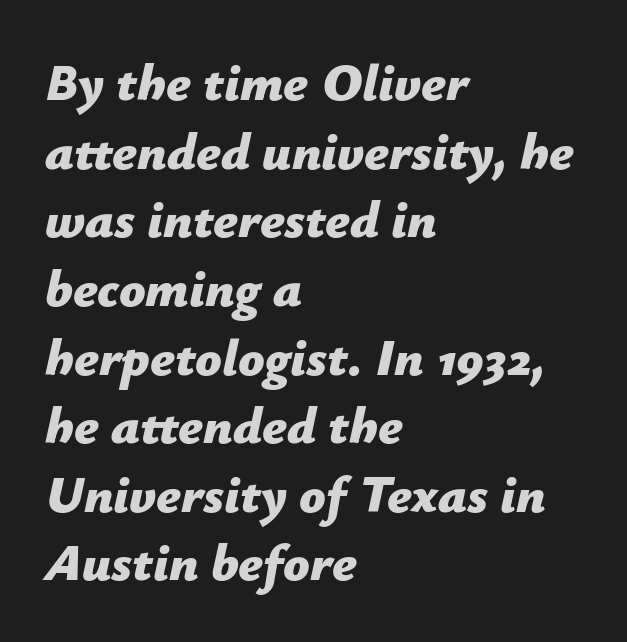
{"italic": "yes", "lean": "right", "slant_degrees": 12, "bold": "yes", "weight": "bold", "width": "normal", "stroke_contrast": "low", "x_height": "medium", "monospaced": "no", "underline": "no", "align": "left", "line_spacing": "normal", "line_spacing_ratio": 1.32, "letter_spacing": "normal", "letter_spacing_em": 0.0, "glyph_px": 52}
